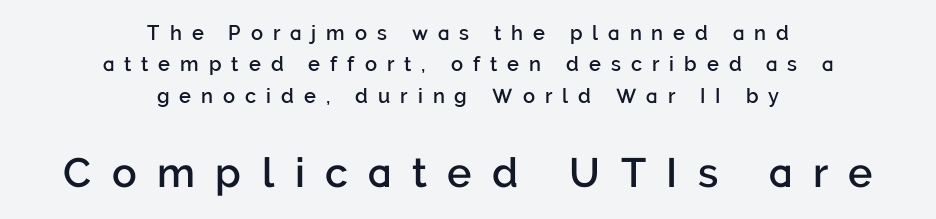
A clean baseline with only descenders dipping below it. The type family on display is of the sans-serif kind. Here the glyphs are tracked loosely, breaking word shapes into spaced letters. Vertically, the passage feels balanced, rows spaced as you'd expect.
